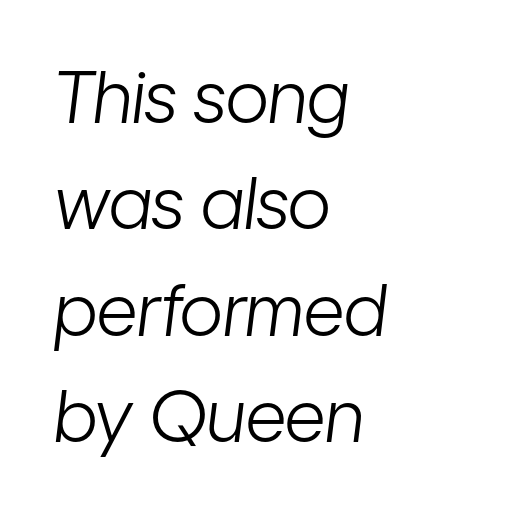
These lines stack with their left ends in a neat column. The type is set solid horizontally, with unmodified tracking. Each row of text sits above clean, open space. Compared with a typical body face, this is equally light or lighter still.
